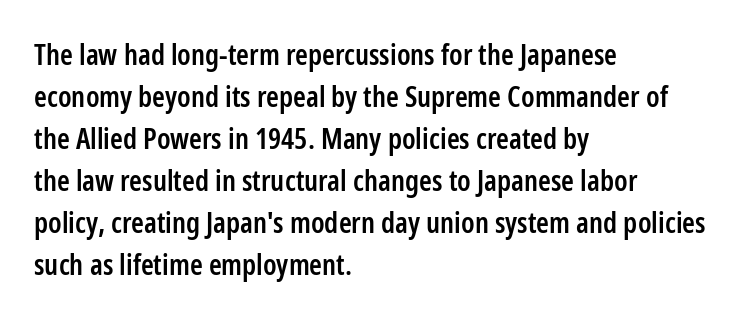
Does the type have serifs? No, each stem ends abruptly. The glyphs have the mass of a demibold cut, below bold. The rendering keeps characters at their native spacing. This sample uses an upright cut, with every glyph sitting square on the baseline. Where is the straight margin? On the left.
